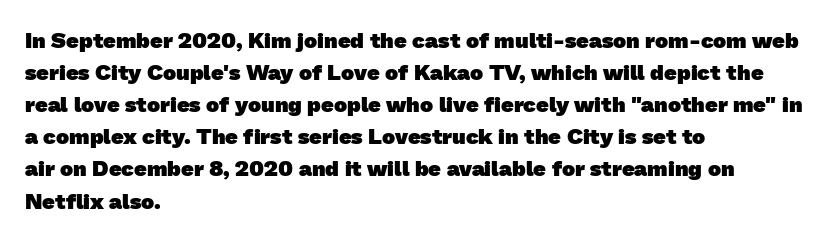
{"bold": "yes", "underline": "no", "align": "left", "line_spacing": "normal", "line_spacing_ratio": 1.46, "letter_spacing": "normal", "letter_spacing_em": 0.0, "glyph_px": 22}
